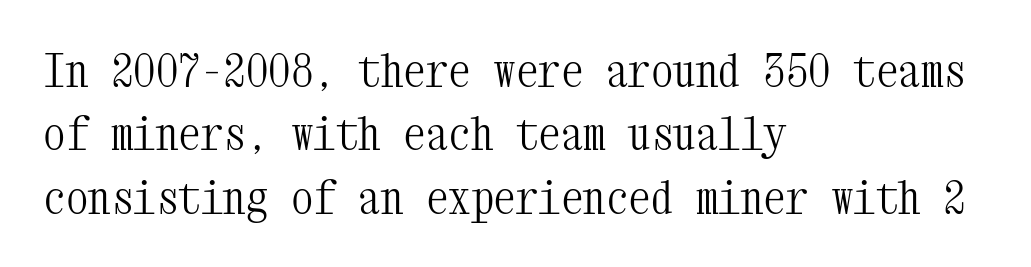
{"serif": "yes", "italic": "no", "bold": "no", "weight": "light", "width": "condensed", "stroke_contrast": "medium", "x_height": "medium", "monospaced": "yes", "underline": "no", "align": "left", "line_spacing": "normal", "line_spacing_ratio": 1.41, "letter_spacing": "normal", "letter_spacing_em": 0.0, "glyph_px": 45}
